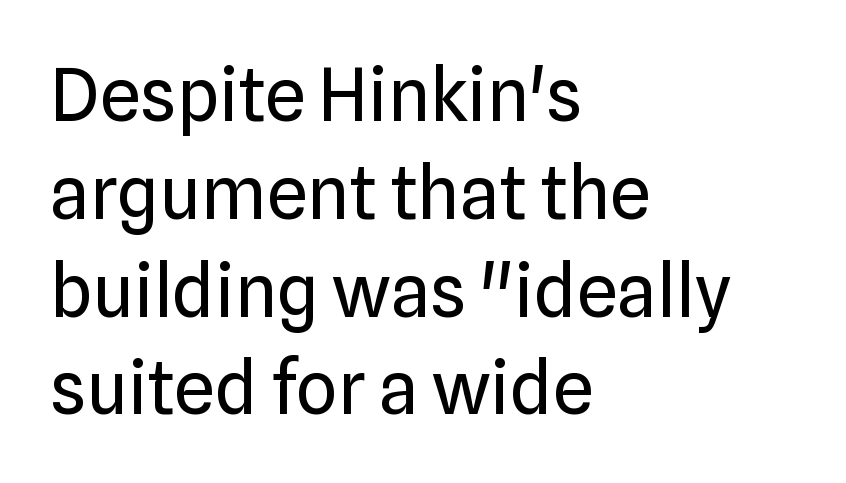
The image shows 73 px regular-weight sans-serif type, upright; set left-aligned, normal line spacing (1.34x), normal letter spacing, not underlined; low stroke contrast and a medium x-height.
